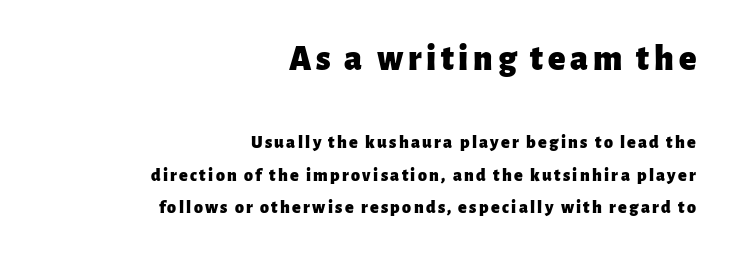
{"serif": "no", "italic": "no", "bold": "yes", "weight": "heavy", "width": "normal", "stroke_contrast": "low", "x_height": "medium", "monospaced": "no", "underline": "no", "align": "right", "line_spacing_ratio": 1.81, "larger_block": "first", "size_ratio": 2.0, "glyph_px": 36}
